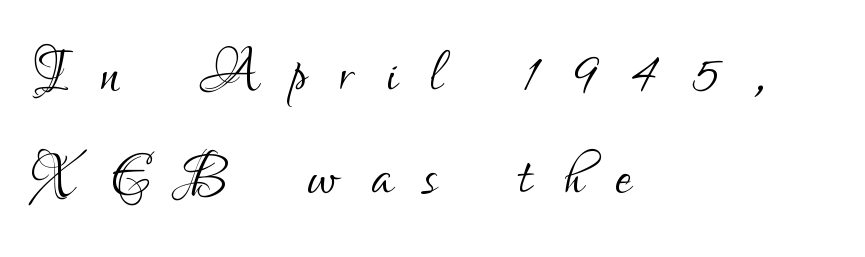
{"serif": "no", "bold": "no", "weight": "light", "width": "condensed", "stroke_contrast": "low", "x_height": "small", "monospaced": "no", "underline": "no", "align": "left", "line_spacing": "normal", "line_spacing_ratio": 1.37, "letter_spacing": "wide", "letter_spacing_em": 0.44, "glyph_px": 75}
